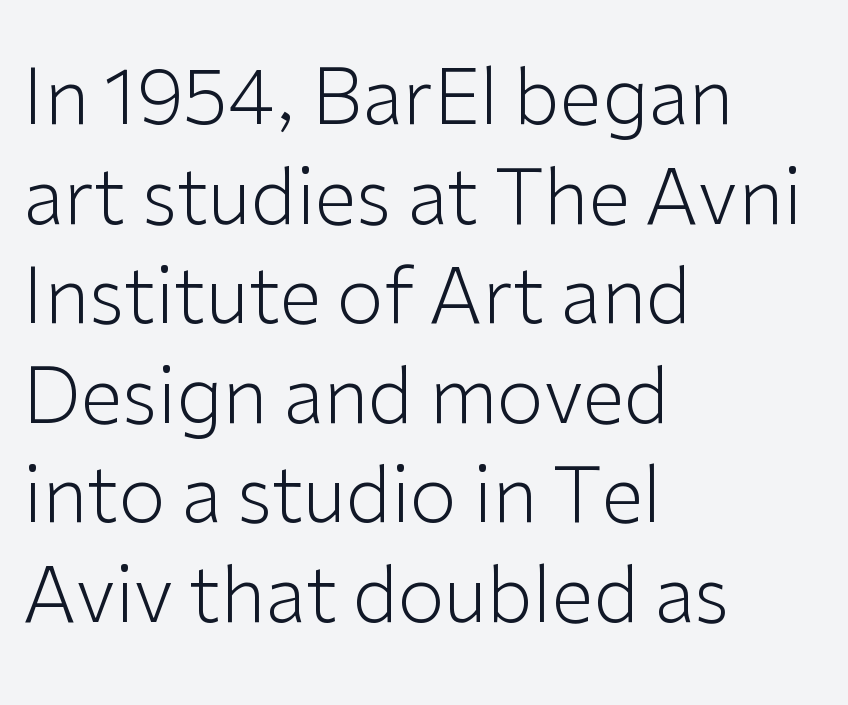
You could not count columns in this text — the font is proportionally spaced. Italic: no, the glyphs are upright roman. Leading matches the norm, producing a regular column. Examine the stroke ends and you'll find no serifs. This is not heavy type; no bold has been used.
